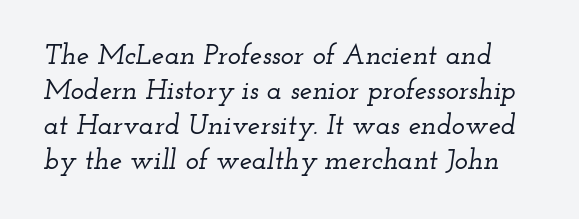
Q: Is the text italic (slanted)? A: Yes, it leans right by about 12 degrees.
Q: Is the typeface a serif or a sans-serif typeface? A: Serif.
Q: Is the text underlined? A: No.
Q: Is the spacing between letters normal or unusually wide? A: Normal.
Q: Is the spacing between lines tight, normal or loose? A: Normal.
Q: Width (condensed, normal, or wide)? A: Wide.
Q: Stroke contrast? A: Low.
Q: x-height? A: Small.
Q: Monospaced? A: No.
